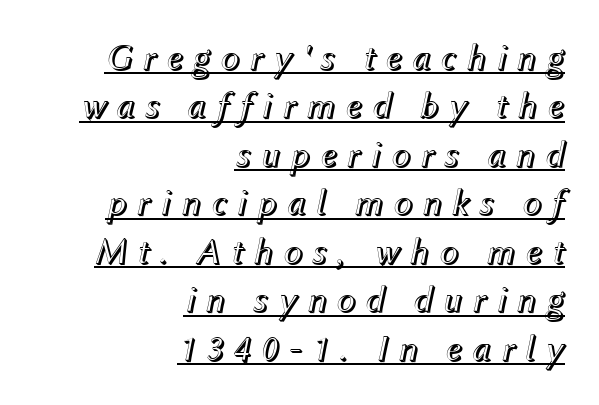
Tracking here is generous; glyphs stand well apart from one another. The font's italic variant was chosen for this text. Is this a fixed-width face? No — the glyphs have proportional, varying widths. Glance below the letters and you will spot a drawn line. The passage shown stacks its lines at a standard gap. Teacher's note: observe the even right margin — that is flush-right alignment.
